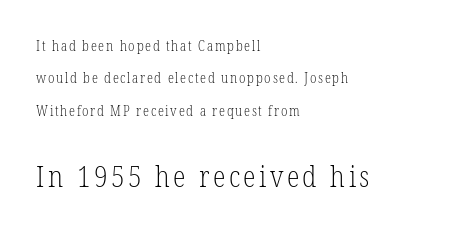
Q: Is the text bold? A: No.
Q: Is the text italic (slanted)? A: No, it is upright.
Q: Is the typeface a serif or a sans-serif typeface? A: Serif.
Q: Is the text underlined? A: No.
Q: How is the paragraph aligned? A: Left-aligned.
Q: Is the spacing between lines tight, normal or loose? A: Loose.
Q: Which block of text is set in a larger size, the first (top) or the second (bottom)? A: The second (bottom) one.
Q: Width (condensed, normal, or wide)? A: Condensed.
Q: Stroke contrast? A: Low.
Q: x-height? A: Medium.
Q: Monospaced? A: No.
